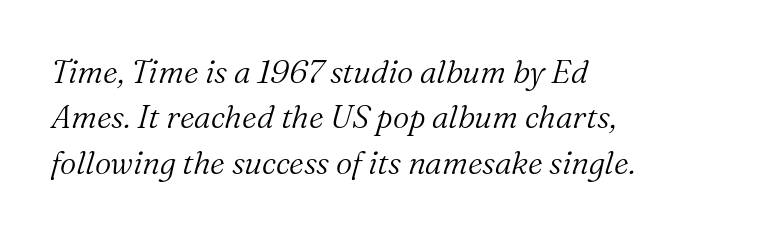
Q: Is the text bold? A: No.
Q: Is the text italic (slanted)? A: Yes, it leans right by about 16 degrees.
Q: Is the typeface a serif or a sans-serif typeface? A: Serif.
Q: Is the text underlined? A: No.
Q: How is the paragraph aligned? A: Left-aligned.
Q: Is the spacing between letters normal or unusually wide? A: Normal.
Q: Is the spacing between lines tight, normal or loose? A: Normal.
Q: Width (condensed, normal, or wide)? A: Normal.
Q: Stroke contrast? A: Medium.
Q: x-height? A: Medium.
Q: Monospaced? A: No.
